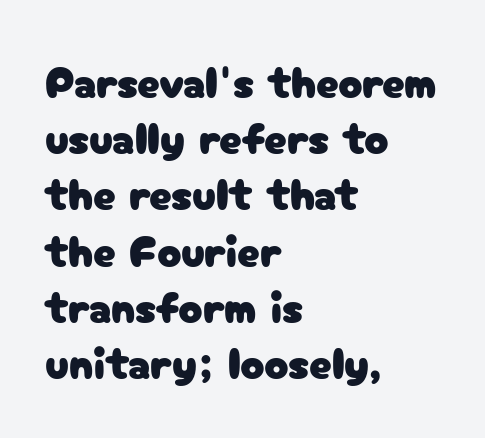
{"serif": "no", "italic": "no", "width": "normal", "stroke_contrast": "low", "x_height": "medium", "monospaced": "no", "underline": "no", "align": "left", "line_spacing": "normal", "line_spacing_ratio": 1.25, "letter_spacing": "normal", "letter_spacing_em": 0.0, "glyph_px": 45}
